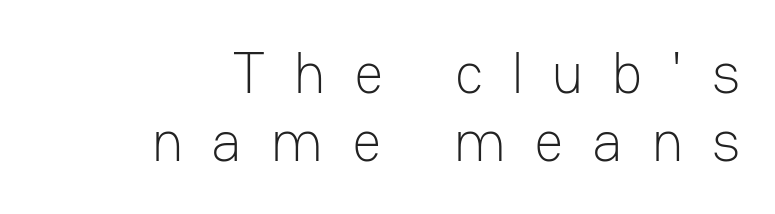
The image shows 58 px light sans-serif type, upright; set right-aligned, line spacing 1.18x, unusually wide letter spacing (+0.48 em), not underlined; low stroke contrast and a medium x-height.
